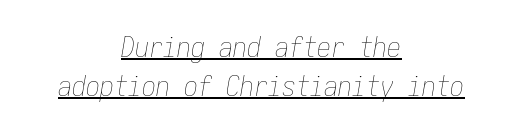
{"italic": "yes", "lean": "right", "slant_degrees": 10, "bold": "no", "weight": "thin", "width": "condensed", "stroke_contrast": "low", "x_height": "medium", "underline": "yes", "align": "center", "line_spacing": "normal", "line_spacing_ratio": 1.38, "letter_spacing": "normal", "letter_spacing_em": 0.0, "glyph_px": 28}
